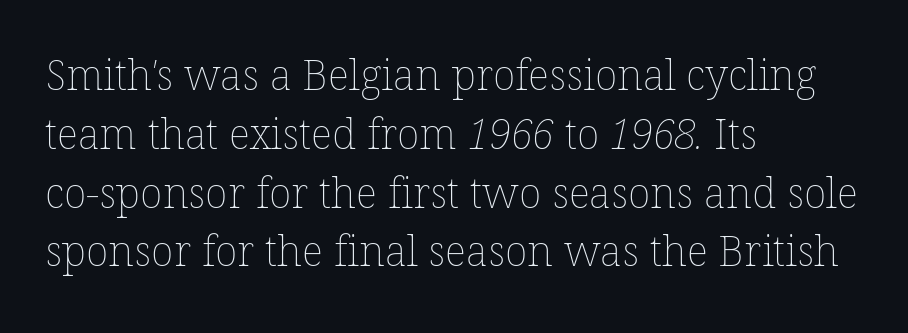
The image shows 42 px thin type; set left-aligned, normal line spacing (1.4x), normal letter spacing, not underlined; low stroke contrast and a medium x-height.
